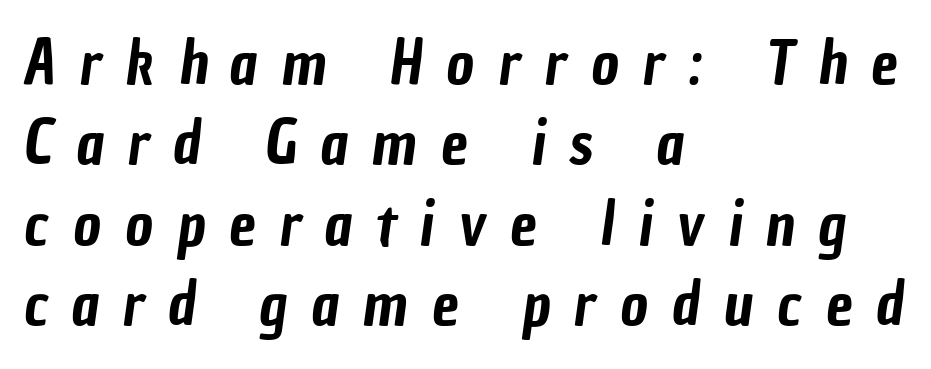
Check under the words: just untouched page. Classification — sans serif. Each line starts at the same left margin while the right side varies. Evenly set lines give the paragraph a standard silhouette. These lines have a slow, spaced-out rhythm from letter to letter. Varying glyph widths throughout — classic text-font behaviour.
